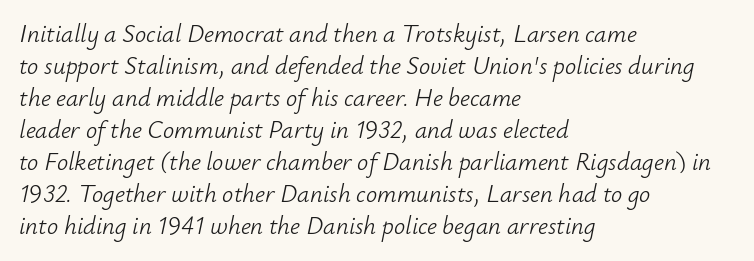
The font sits on the lighter half of the weight spectrum, regular included. Compared with typical paragraphs, the rows here are spaced about the same. All the whitespace from short lines collects on the right. Students, note that the glyphs here touch the page at normal intervals.
